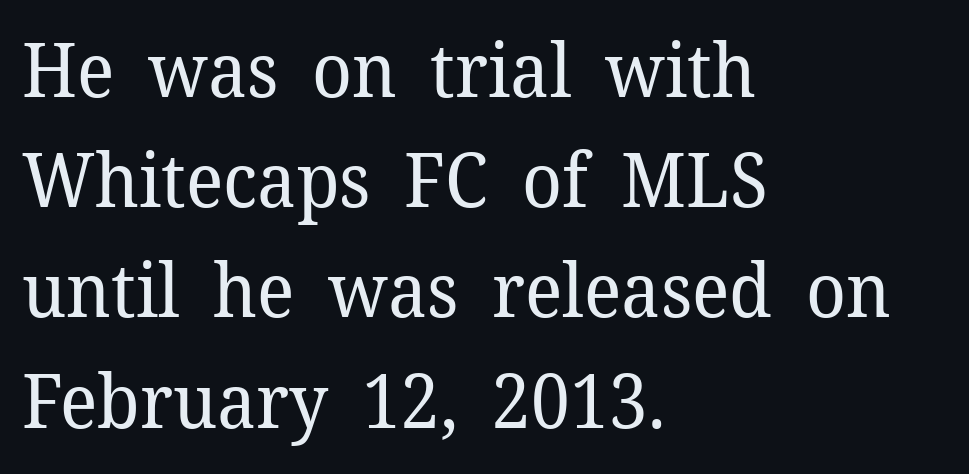
The image shows 75 px regular-weight serif type, upright; set left-aligned, normal line spacing (1.47x), normal letter spacing, not underlined; low stroke contrast and a medium x-height.
